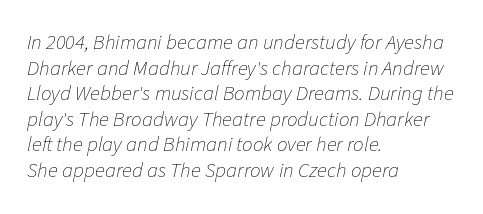
The image shows 21 px text type, italic (leaning right); set left-aligned, line spacing 1.22x, normal letter spacing, not underlined.
